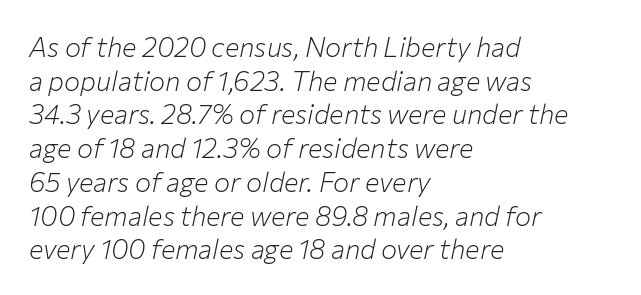
Q: Is the text bold? A: No.
Q: Is the text italic (slanted)? A: Yes, it leans right by about 12 degrees.
Q: Is the text underlined? A: No.
Q: How is the paragraph aligned? A: Left-aligned.
Q: Is the spacing between letters normal or unusually wide? A: Normal.
Q: Is the spacing between lines tight, normal or loose? A: Normal.
